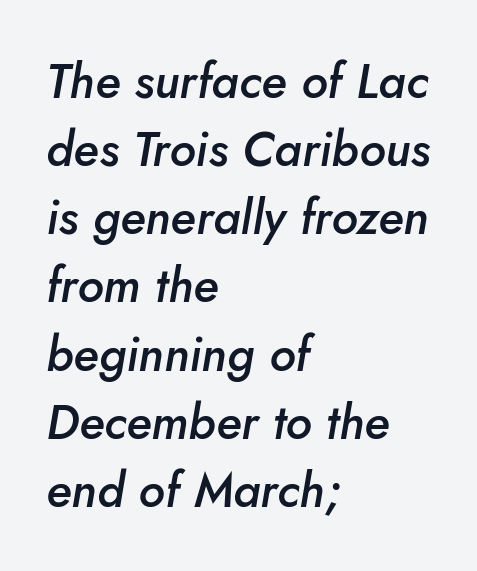
The image shows 48 px semibold type, italic (leaning right); set left-aligned, normal line spacing (1.42x), normal letter spacing, not underlined; low stroke contrast and a small x-height.
